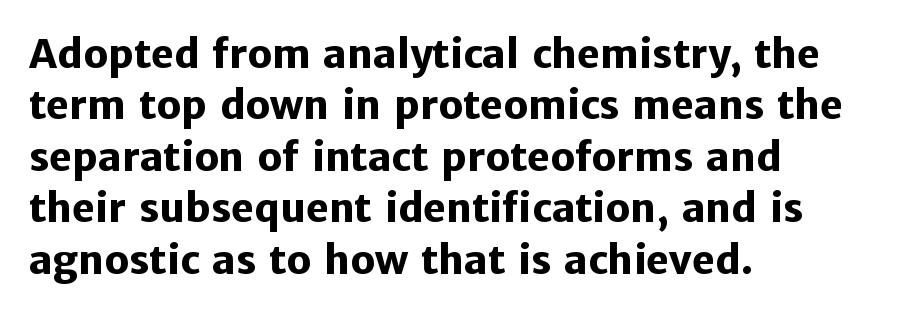
Alignment: flush left. These lines carry a lot of weight — the face is fully bold. In terms of letterform style, serifs are entirely absent. Has an underline been added? It has not.
